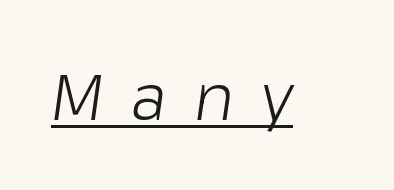
The image shows 64 px light type, italic (leaning right); set unusually wide letter spacing (+0.43 em), underlined; low stroke contrast and a medium x-height.
